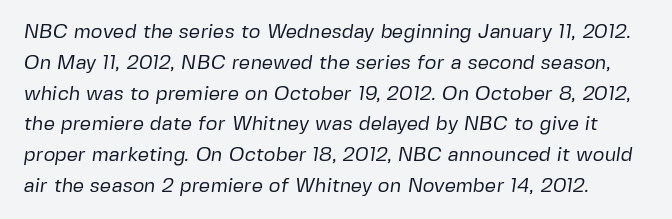
These lines keep a tight, regular rhythm from letter to letter. The strip under each line holds only bare page. The designer left line spacing at the default. This is not heavy type; no bold has been used.
